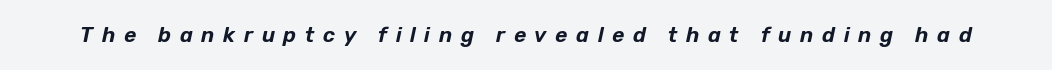
Observe the lean: these are italic letterforms. Unmarked baselines from the first word to the last. Spacing between characters has been opened up far beyond the box default.
